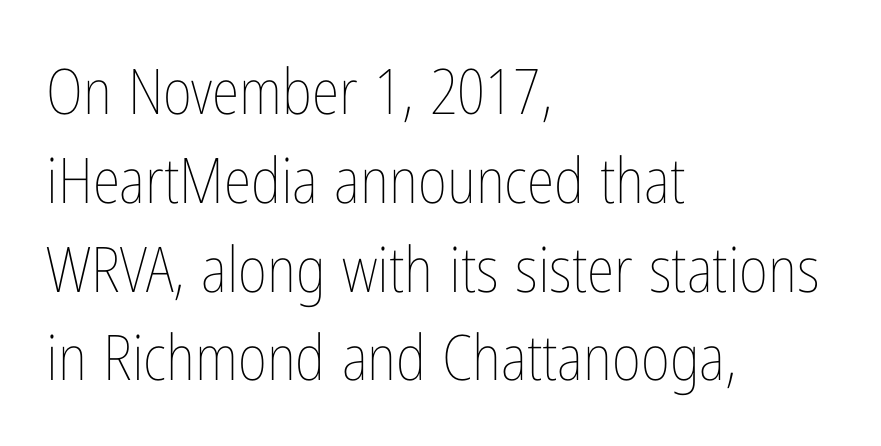
The image shows 63 px thin, condensed type, upright; set left-aligned, normal line spacing (1.41x), normal letter spacing, not underlined; low stroke contrast and a medium x-height.
